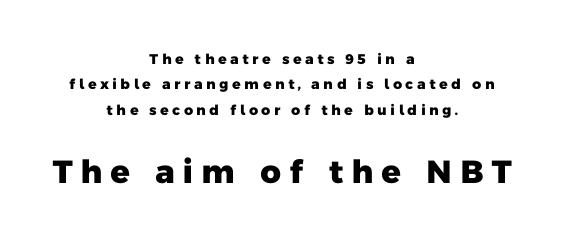
{"serif": "no", "bold": "yes", "weight": "heavy", "width": "normal", "stroke_contrast": "low", "x_height": "medium", "monospaced": "no", "underline": "no", "align": "center", "line_spacing_ratio": 1.82, "letter_spacing": "wide", "letter_spacing_em": 0.23, "larger_block": "second", "size_ratio": 2.29, "glyph_px": 32}
